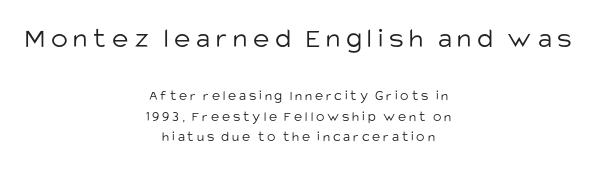
{"serif": "no", "italic": "no", "bold": "no", "weight": "light", "width": "normal", "stroke_contrast": "low", "x_height": "large", "monospaced": "no", "underline": "no", "align": "center", "line_spacing": "normal", "line_spacing_ratio": 1.48, "letter_spacing": "wide", "letter_spacing_em": 0.21, "larger_block": "first", "size_ratio": 2.0, "glyph_px": 28}
